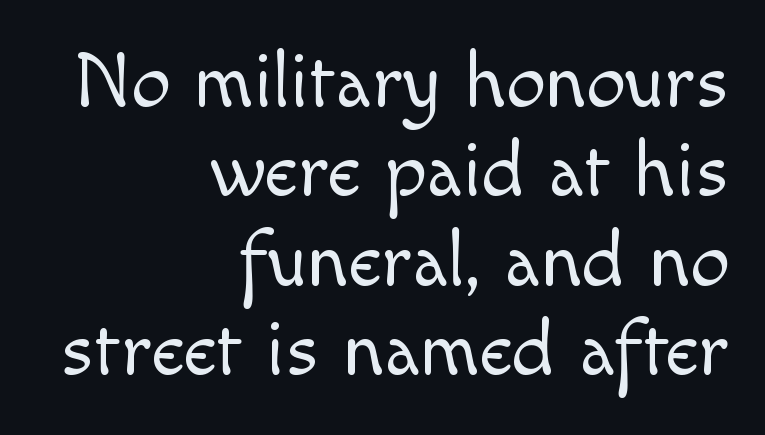
Q: Is the text bold? A: No.
Q: Is the text italic (slanted)? A: No, it is upright.
Q: Is the typeface a serif or a sans-serif typeface? A: Sans-serif.
Q: Is the text underlined? A: No.
Q: How is the paragraph aligned? A: Right-aligned.
Q: Is the spacing between letters normal or unusually wide? A: Normal.
Q: Is the spacing between lines tight, normal or loose? A: Tight.
Q: Width (condensed, normal, or wide)? A: Normal.
Q: x-height? A: Small.
Q: Monospaced? A: No.
